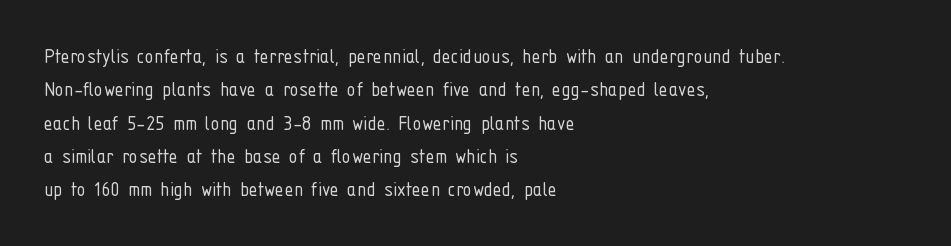
The image shows 23 px text type, upright; set left-aligned, normal line spacing (1.45x), normal letter spacing, not underlined.
